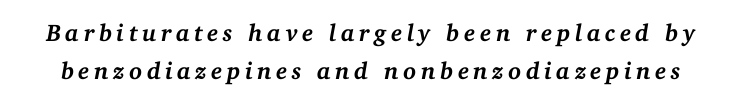
The rows are spaced the way most documents space them. The typesetting leans heavy: a genuine bold. Lines of text with bare space underneath. When letters slant like this, we call the style italic.
